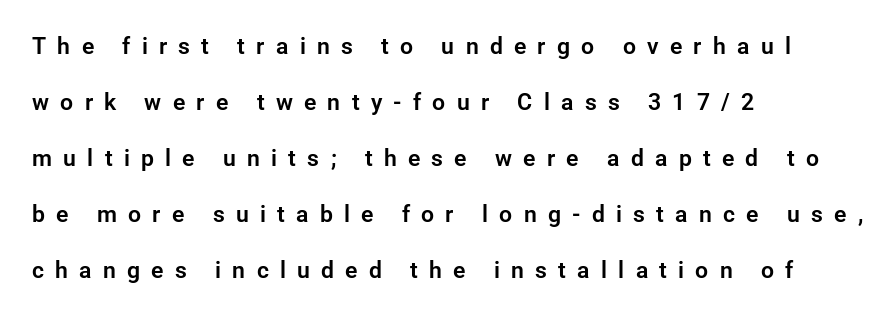
Q: Is the text italic (slanted)? A: No, it is upright.
Q: Is the text underlined? A: No.
Q: How is the paragraph aligned? A: Left-aligned.
Q: Is the spacing between letters normal or unusually wide? A: Unusually wide.
Q: Is the spacing between lines tight, normal or loose? A: Loose.
